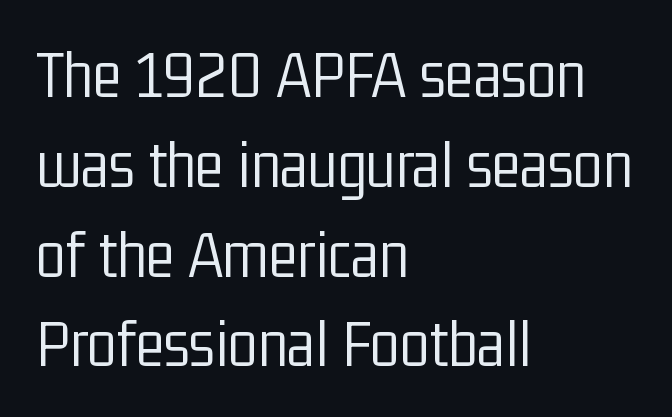
The image shows 68 px light, condensed sans-serif type, upright; set left-aligned, normal line spacing (1.32x), normal letter spacing, not underlined; low stroke contrast and a medium x-height.
